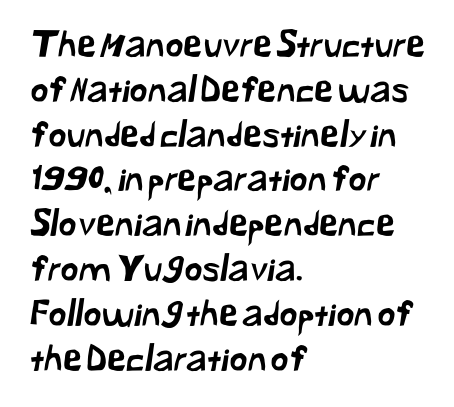
{"serif": "no", "width": "normal", "stroke_contrast": "low", "x_height": "medium", "monospaced": "no", "underline": "no", "align": "left", "line_spacing": "normal", "line_spacing_ratio": 1.28, "letter_spacing": "normal", "letter_spacing_em": 0.0, "glyph_px": 35}
